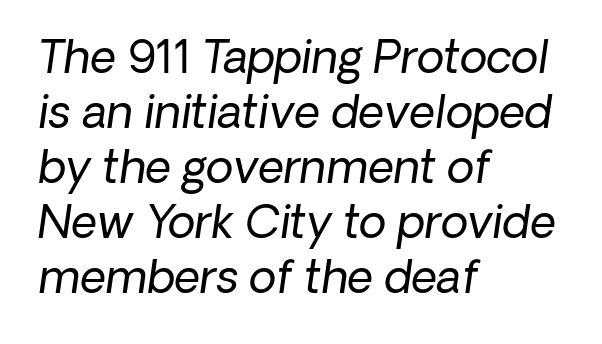
The image shows 45 px regular-weight sans-serif type; set left-aligned, line spacing 1.22x, normal letter spacing, not underlined; low stroke contrast and a medium x-height.
